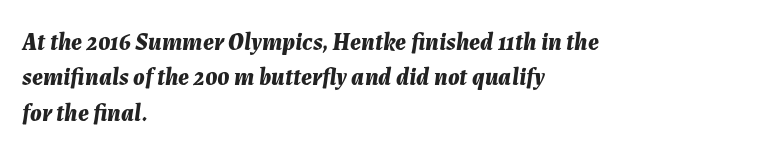
Notice how the stems are inclined rather than vertical — that's the hallmark of italics. Set as a true bold cut, around the 700 mark. The tracking reads as untouched default to a designer's eye. Unmarked baselines from the first word to the last. Notice how descenders clear the ascenders below comfortably — that's standard leading.
